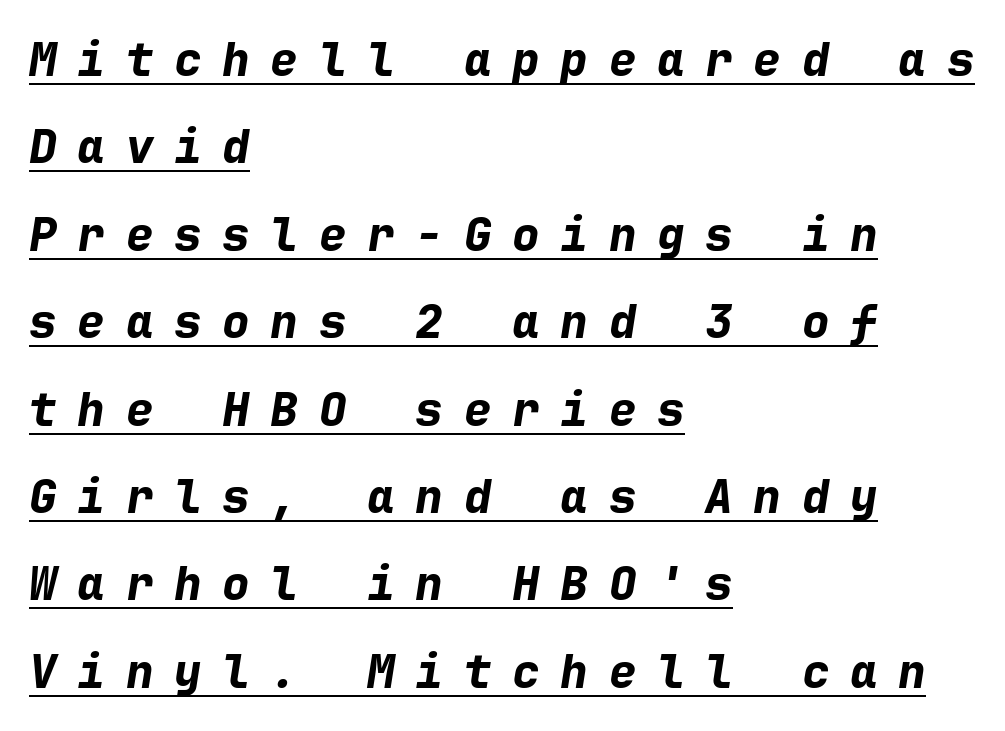
Note the uniform advance width — an 'i' takes as much space as an 'm'. This sample is left-justified, so line endings fall wherever the words run out. Does extra space separate the letters? Yes, quite a lot of it. The sample has been set heavy, in full bold.
